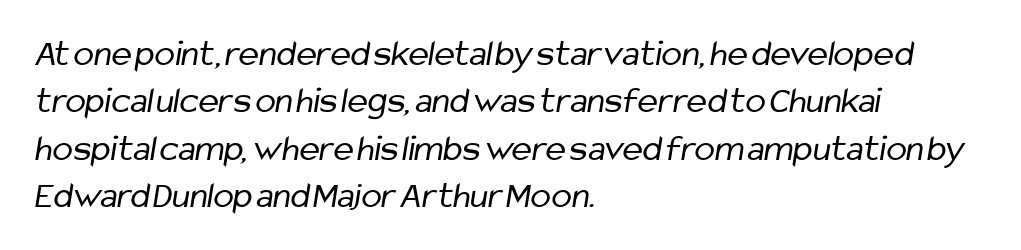
Every row of glyphs begins at an identical x-position on the left. The designer went with a sans here, leaving each stem footless. Here the glyphs are tracked normally, forming tight word shapes. The weight would be labelled regular, book, light, or lighter still. Note the varied advance widths — an 'i' is clearly narrower than an 'm'. The leading is moderate, giving the passage an even texture.
